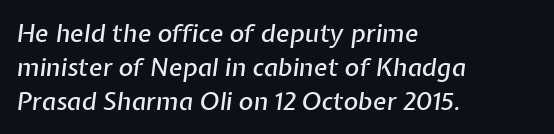
Q: Is the text italic (slanted)? A: Yes, it leans right by about 7 degrees.
Q: Is the text underlined? A: No.
Q: How is the paragraph aligned? A: Left-aligned.
Q: Is the spacing between letters normal or unusually wide? A: Normal.
Q: Is the spacing between lines tight, normal or loose? A: Normal.
